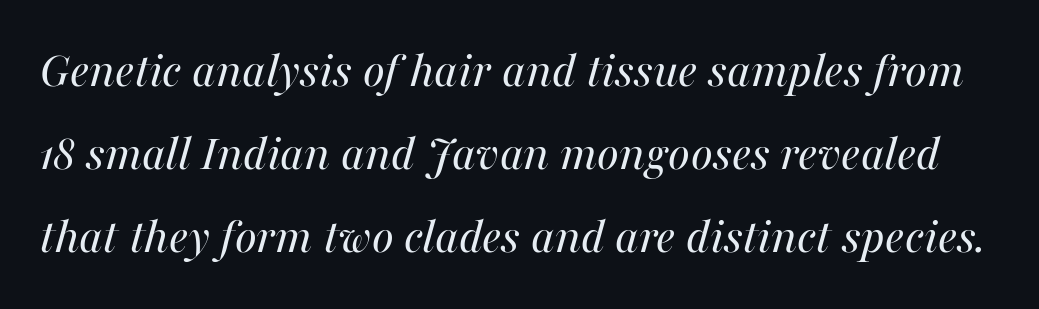
The image shows 52 px regular-weight type, italic (leaning right); set normal line spacing (1.6x), normal letter spacing, not underlined; medium stroke contrast and a medium x-height.
